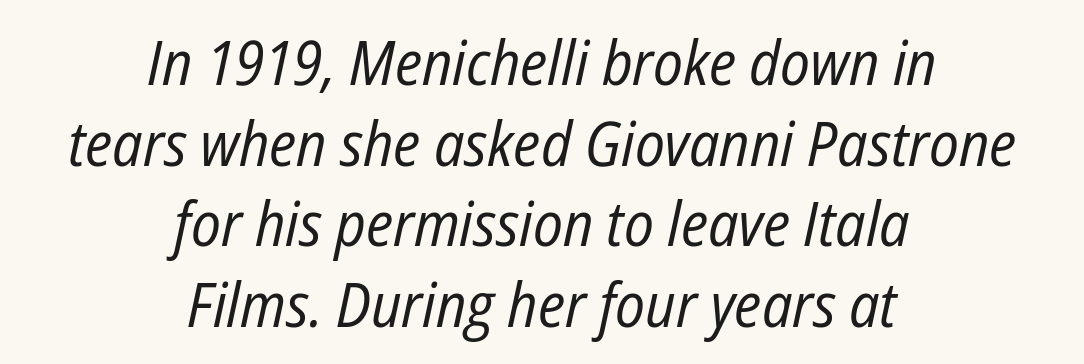
{"italic": "yes", "lean": "right", "slant_degrees": 12, "bold": "no", "weight": "regular", "width": "condensed", "stroke_contrast": "low", "x_height": "medium", "monospaced": "no", "underline": "no", "align": "center", "line_spacing": "normal", "line_spacing_ratio": 1.3, "letter_spacing": "normal", "letter_spacing_em": 0.0, "glyph_px": 62}
